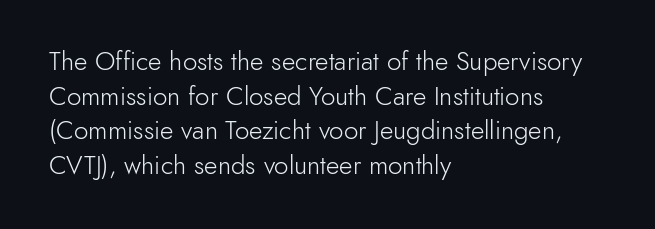
{"italic": "no", "bold": "no", "underline": "no", "align": "left", "line_spacing": "normal", "line_spacing_ratio": 1.33, "letter_spacing": "normal", "letter_spacing_em": 0.0, "glyph_px": 26}
